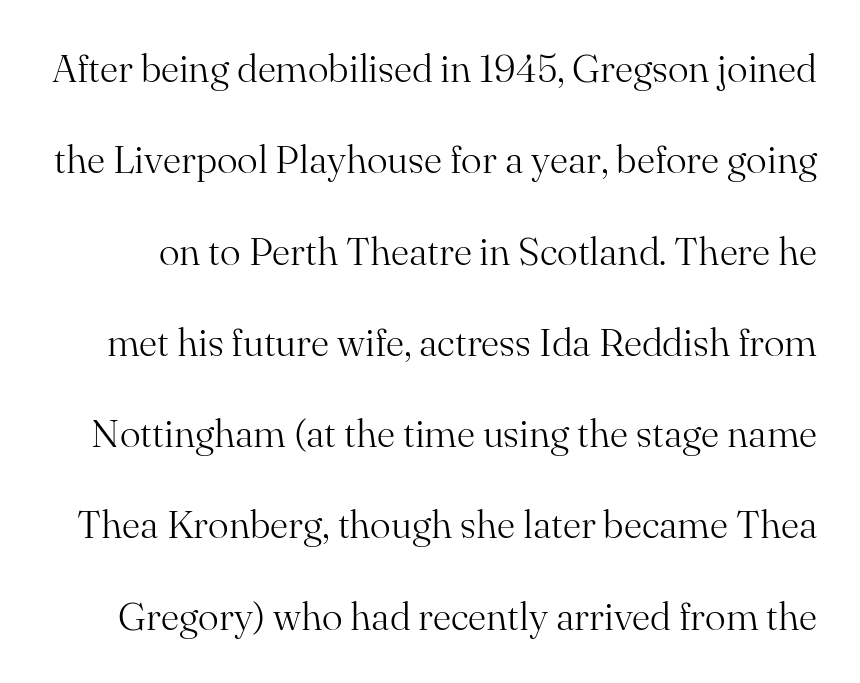
Anything drawn beneath the words? Only blank space. Spacing verdict: proportional, widths tailored to each character. Unlike italic type, these characters show no tilt at all. Stems and bowls with no extra thickness — not bold. Words appear dense and cohesive because spacing is normal. The lines are spread far apart with generous leading.
